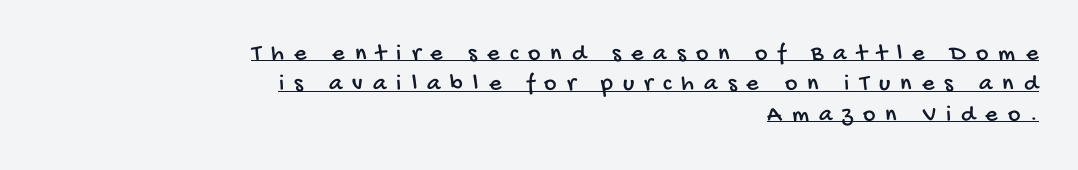
The typesetter chose a ragged-left arrangement here. Honestly, the row spacing looks completely unremarkable. The horizontal fit of the characters is loose and conspicuously gappy. A baseline rule has been typeset under these characters.
